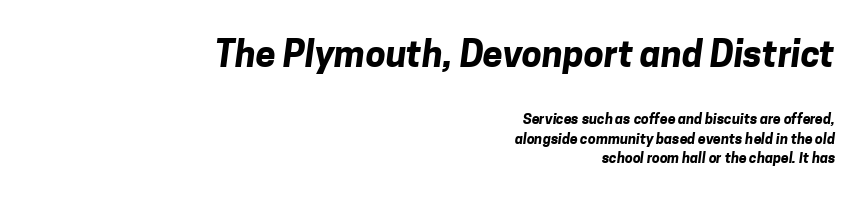
The line texture is even and compact thanks to regular tracking. Right-aligned paragraph, ragged on the left. Character widths vary here, with narrow letters taking less room than wide ones. Reading down the column, the eye jumps a familiar distance to each next line. The glyphs have the mass of a bold cut. This is sans-serif lettering, the kind often seen on screens and signage.
